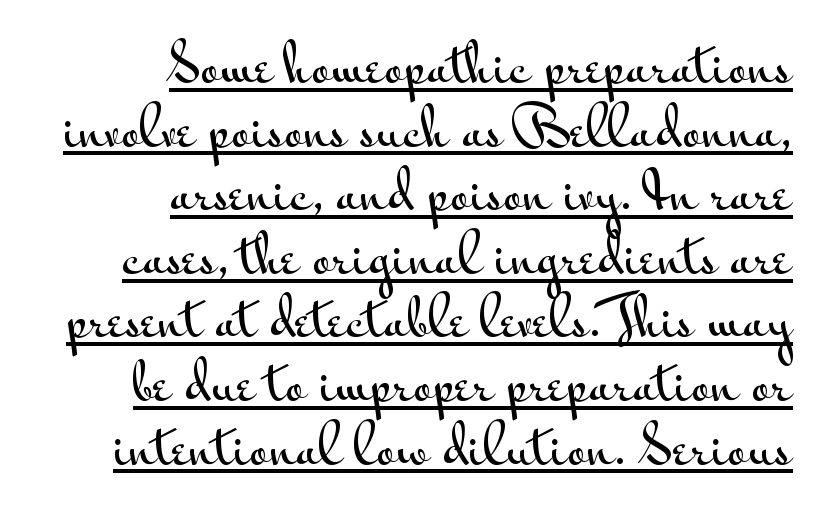
The image shows 53 px wide sans-serif type; set right-aligned, line spacing 1.2x, normal letter spacing, underlined; medium stroke contrast and a small x-height.
